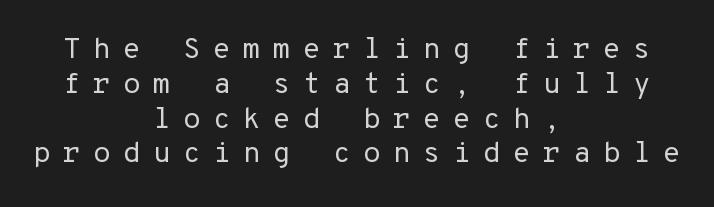
{"serif": "no", "italic": "no", "bold": "no", "weight": "regular", "width": "normal", "stroke_contrast": "low", "x_height": "medium", "monospaced": "yes", "underline": "no", "align": "center", "line_spacing_ratio": 1.2, "letter_spacing": "wide", "letter_spacing_em": 0.42, "glyph_px": 29}
